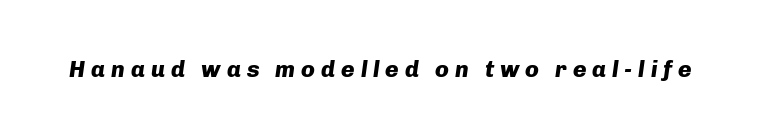
Q: Is the text bold? A: Yes.
Q: Is the text italic (slanted)? A: Yes, it leans right by about 8 degrees.
Q: Is the text underlined? A: No.
Q: Is the spacing between letters normal or unusually wide? A: Unusually wide.
